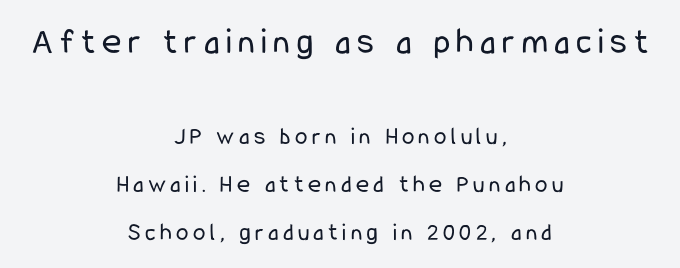
Q: Is the text bold? A: No.
Q: Is the text italic (slanted)? A: No, it is upright.
Q: Is the typeface a serif or a sans-serif typeface? A: Sans-serif.
Q: Is the text underlined? A: No.
Q: How is the paragraph aligned? A: Centered.
Q: Is the spacing between lines tight, normal or loose? A: Loose.
Q: Which block of text is set in a larger size, the first (top) or the second (bottom)? A: The first (top) one.
Q: Width (condensed, normal, or wide)? A: Condensed.
Q: Stroke contrast? A: Low.
Q: x-height? A: Medium.
Q: Monospaced? A: No.
